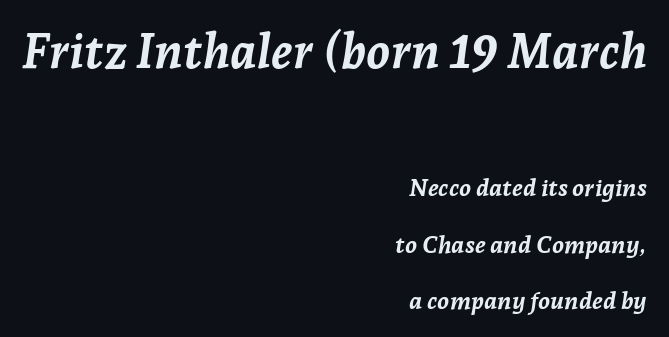
The image shows 48 px semibold type, italic (leaning right); set right-aligned, loose line spacing (2.35x), normal letter spacing, not underlined; the first (top) block is 2.0x larger; low stroke contrast and a medium x-height.
